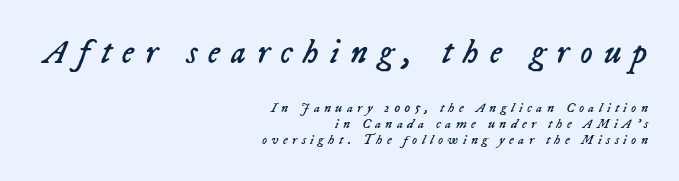
The image shows 35 px regular-weight type, italic (leaning right); set right-aligned, tight line spacing (1.15x), unusually wide letter spacing (+0.31 em), not underlined; the first (top) block is 2.5x larger; low stroke contrast and a medium x-height.
